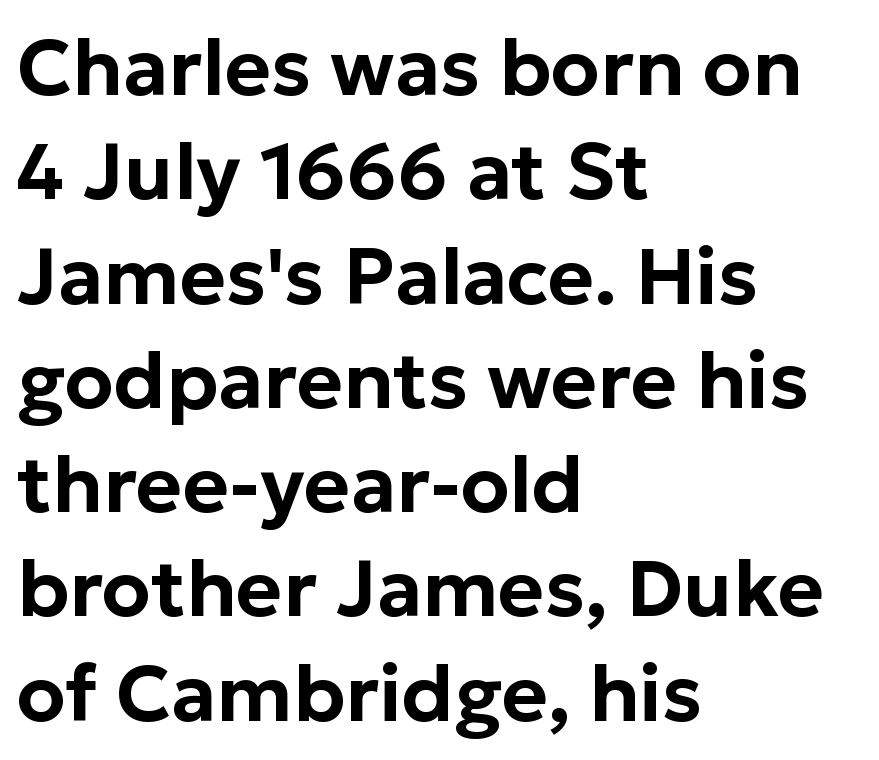
{"serif": "no", "italic": "no", "width": "normal", "stroke_contrast": "low", "x_height": "medium", "monospaced": "no", "underline": "no", "align": "left", "line_spacing": "normal", "line_spacing_ratio": 1.32, "letter_spacing": "normal", "letter_spacing_em": 0.0, "glyph_px": 79}
